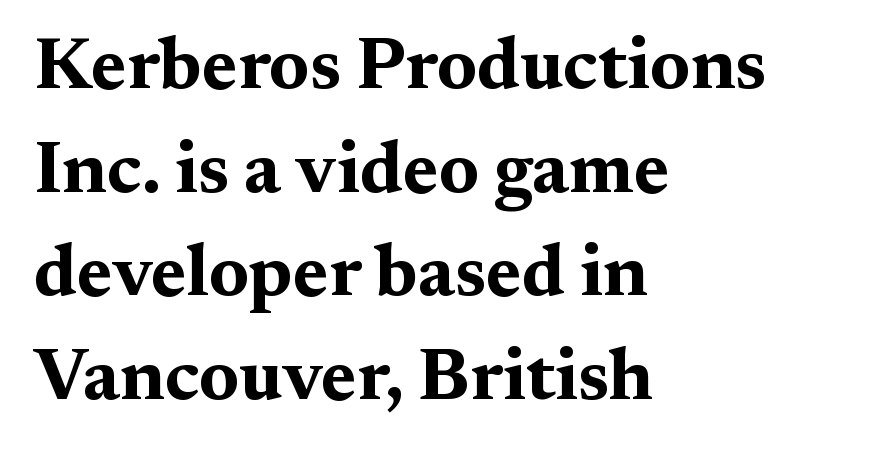
Q: Is the text bold? A: Yes.
Q: Is the text italic (slanted)? A: No, it is upright.
Q: Is the typeface a serif or a sans-serif typeface? A: Serif.
Q: Is the text underlined? A: No.
Q: How is the paragraph aligned? A: Left-aligned.
Q: Is the spacing between letters normal or unusually wide? A: Normal.
Q: Is the spacing between lines tight, normal or loose? A: Normal.
Q: Width (condensed, normal, or wide)? A: Wide.
Q: Stroke contrast? A: Medium.
Q: x-height? A: Medium.
Q: Monospaced? A: No.
